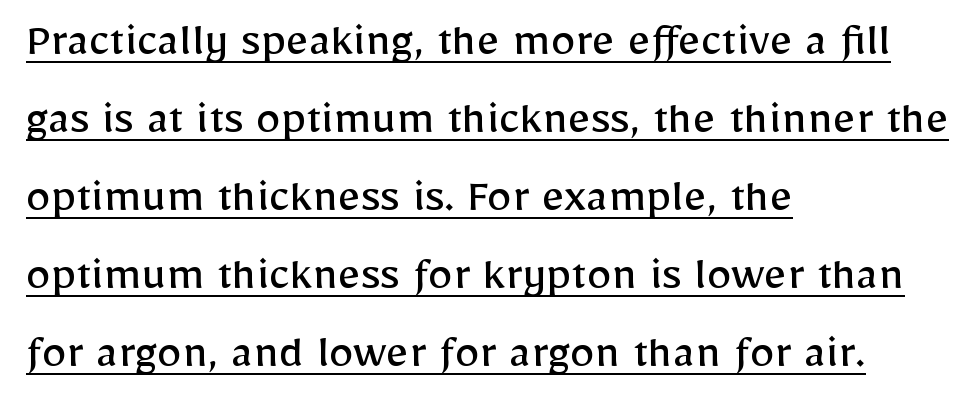
Is the block centered? No — it sits flush against the left margin. The axis of the letterforms is exactly vertical. Here the designer chose a conventional face with non-uniform glyph widths. Stems and bowls with no extra thickness — not bold. Vertical spacing — default.
